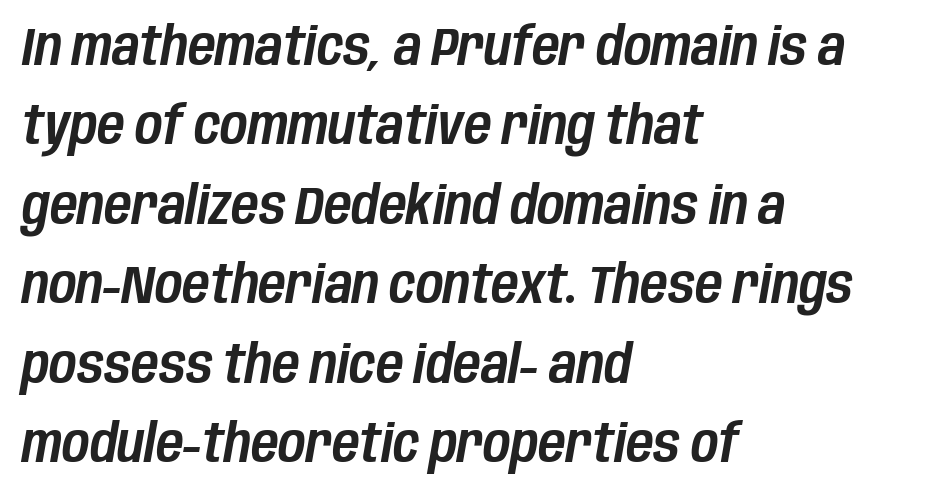
Decoration check: the copy has no underline. Think of a printed novel: that variable character pitch is what you see here. The face used here has a pronounced slope to its letters. The letters sit at their default tracking, neither squeezed nor spread.
